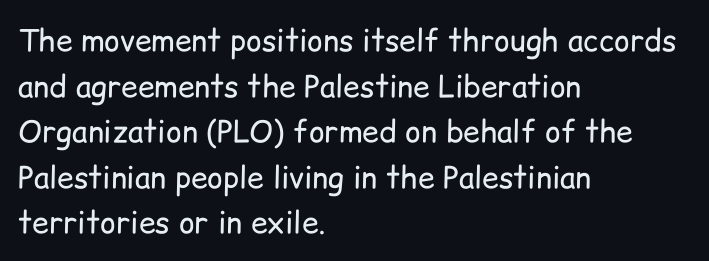
{"serif": "no", "italic": "no", "bold": "no", "weight": "regular", "width": "normal", "stroke_contrast": "low", "x_height": "medium", "monospaced": "no", "underline": "no", "align": "left", "line_spacing": "normal", "line_spacing_ratio": 1.52, "letter_spacing": "normal", "letter_spacing_em": 0.0, "glyph_px": 30}
